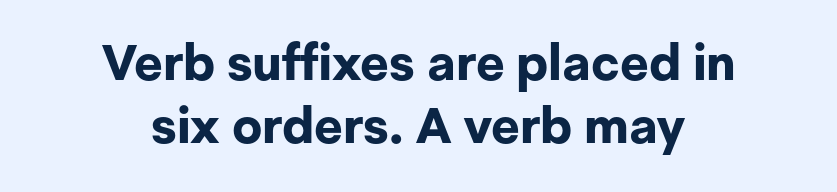
The image shows 50 px bold sans-serif type, upright; set centered, normal line spacing (1.26x), normal letter spacing, not underlined; low stroke contrast and a medium x-height.
